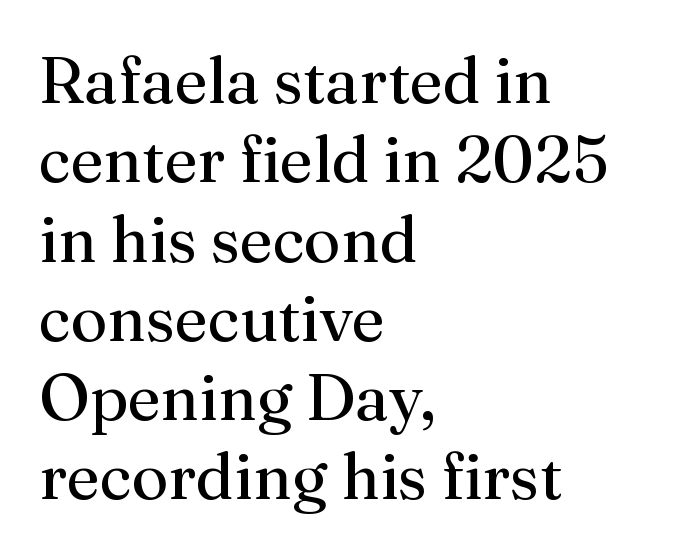
A typesetter would call this proportional, since set widths differ per character. Vertical stems look standard width or narrower in stroke. Classification — serif. Nothing unusual about the tracking: characters are spaced as the font intends. The type sits square on the baseline with zero lean.
